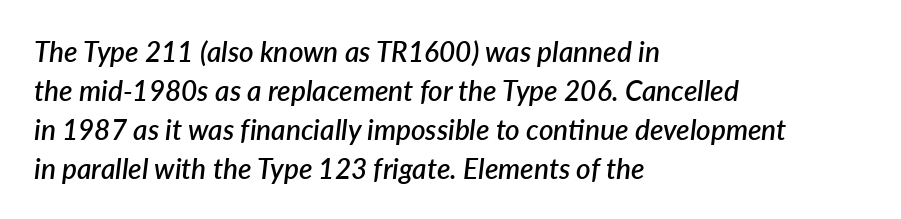
Q: Is the text bold? A: Semi-bold.
Q: Is the text italic (slanted)? A: Yes, it leans right by about 7 degrees.
Q: Is the text underlined? A: No.
Q: How is the paragraph aligned? A: Left-aligned.
Q: Is the spacing between letters normal or unusually wide? A: Normal.
Q: Is the spacing between lines tight, normal or loose? A: Normal.
Q: Width (condensed, normal, or wide)? A: Normal.
Q: Stroke contrast? A: Low.
Q: x-height? A: Medium.
Q: Monospaced? A: No.
